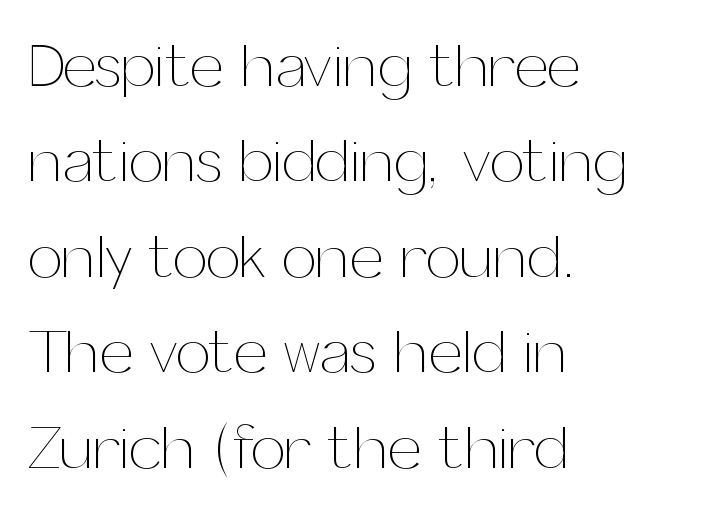
{"italic": "no", "bold": "no", "weight": "thin", "width": "normal", "stroke_contrast": "medium", "x_height": "medium", "monospaced": "no", "underline": "no", "align": "left", "line_spacing": "normal", "line_spacing_ratio": 1.54, "letter_spacing": "normal", "letter_spacing_em": 0.0, "glyph_px": 62}
